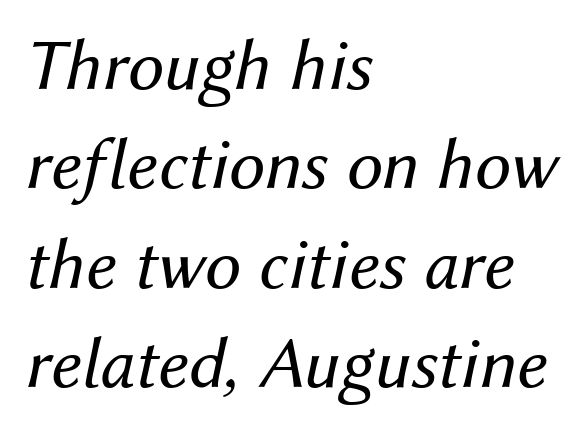
Q: Is the text bold? A: No.
Q: Is the text italic (slanted)? A: Yes, it leans right by about 12 degrees.
Q: Is the text underlined? A: No.
Q: How is the paragraph aligned? A: Left-aligned.
Q: Is the spacing between letters normal or unusually wide? A: Normal.
Q: Is the spacing between lines tight, normal or loose? A: Normal.
Q: Width (condensed, normal, or wide)? A: Normal.
Q: Stroke contrast? A: Medium.
Q: x-height? A: Medium.
Q: Monospaced? A: No.
